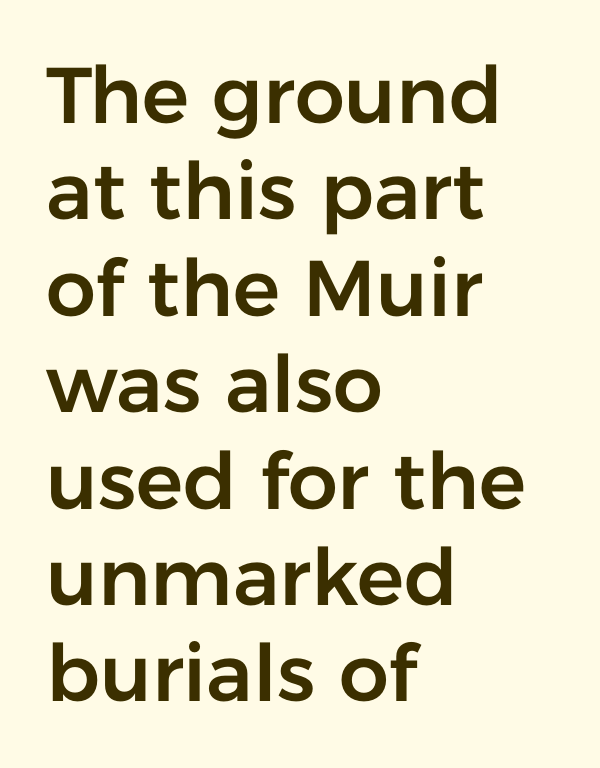
Q: Is the text italic (slanted)? A: No, it is upright.
Q: Is the typeface a serif or a sans-serif typeface? A: Sans-serif.
Q: Is the text underlined? A: No.
Q: How is the paragraph aligned? A: Left-aligned.
Q: Is the spacing between letters normal or unusually wide? A: Normal.
Q: Width (condensed, normal, or wide)? A: Normal.
Q: Stroke contrast? A: Low.
Q: x-height? A: Medium.
Q: Monospaced? A: No.
